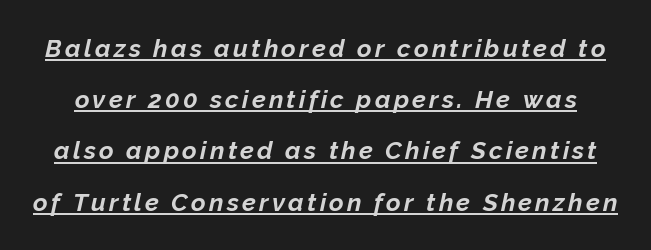
{"italic": "yes", "lean": "right", "slant_degrees": 12, "bold": "yes", "underline": "yes", "line_spacing": "loose", "line_spacing_ratio": 2.05, "glyph_px": 25}
